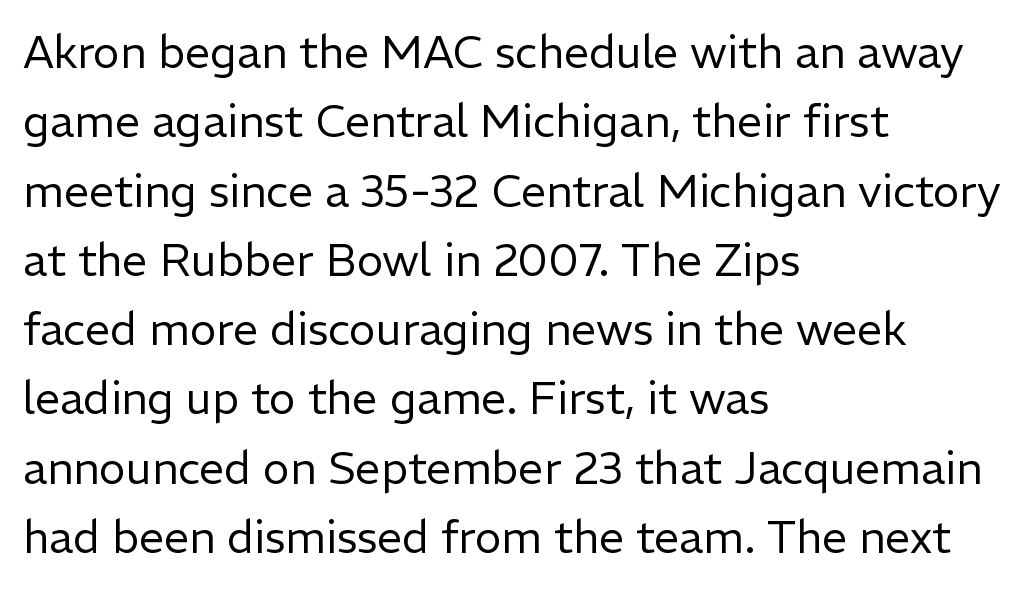
Tracking value appears to be zero — textbook default spacing. Each new line begins a customary step beneath the previous one. The letters look calm and open, with moderate or lighter stems. The gap between lines stays unmarked.
